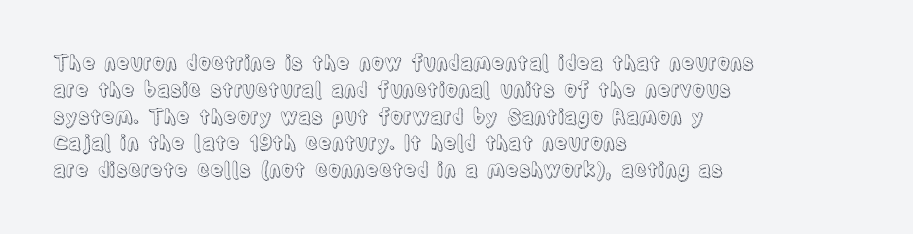
The image shows 20 px text type, upright; set left-aligned, normal line spacing (1.34x), normal letter spacing, not underlined.
